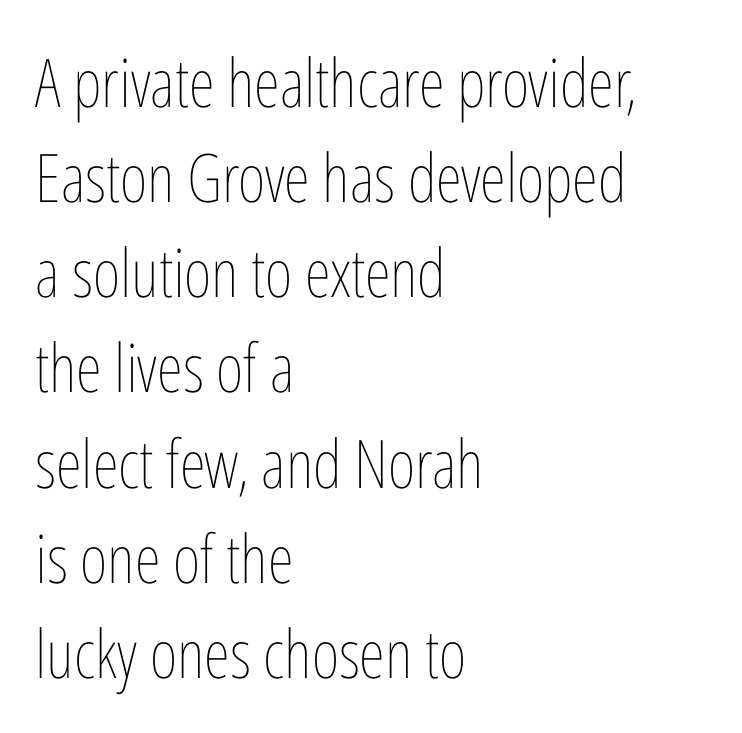
The paragraph shown leans on its left margin. Rule under the text: the space is simply empty. Each letter keeps its own natural width here, so spacing adapts to shape. The characters are drawn with everyday or finer stroke widths. Students, note that the glyphs here touch the page at normal intervals. These lines sit exactly where default settings would place them.
